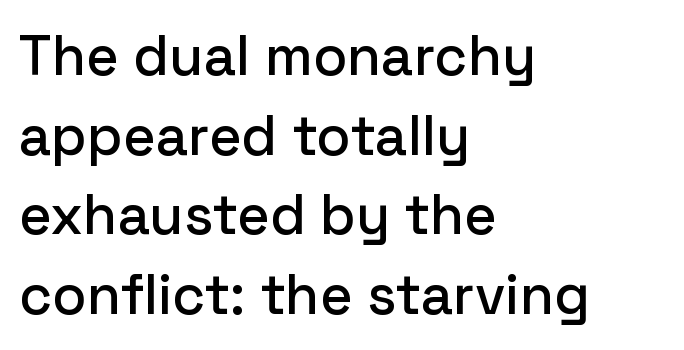
{"serif": "no", "italic": "no", "width": "normal", "stroke_contrast": "low", "x_height": "medium", "monospaced": "no", "underline": "no", "align": "left", "line_spacing": "normal", "line_spacing_ratio": 1.42, "letter_spacing": "normal", "letter_spacing_em": 0.0, "glyph_px": 56}
